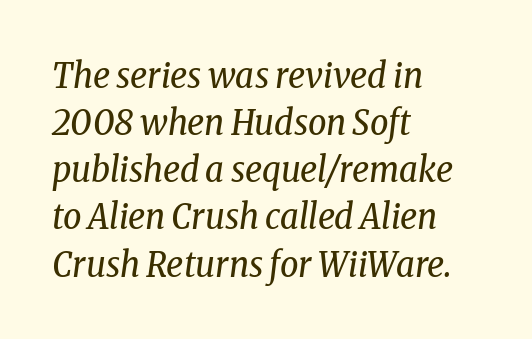
A typesetter would call this proportional, since set widths differ per character. The font sits on the lighter half of the weight spectrum, regular included. Just letters on the line, the space beneath them empty. This sample uses an oblique cut, with every glyph tilted off the vertical.
